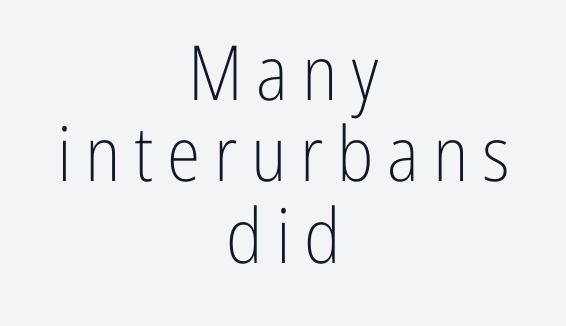
The image shows 76 px light, condensed sans-serif type, upright; set centered, tight line spacing (1.07x), not underlined; low stroke contrast and a medium x-height.
